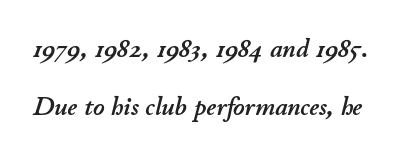
This rendering leaves character spacing at its baseline value. The string is rendered with underlining switched off. The vertical gap from one line to the next is large. Looking at the ascenders, they clearly lean.
